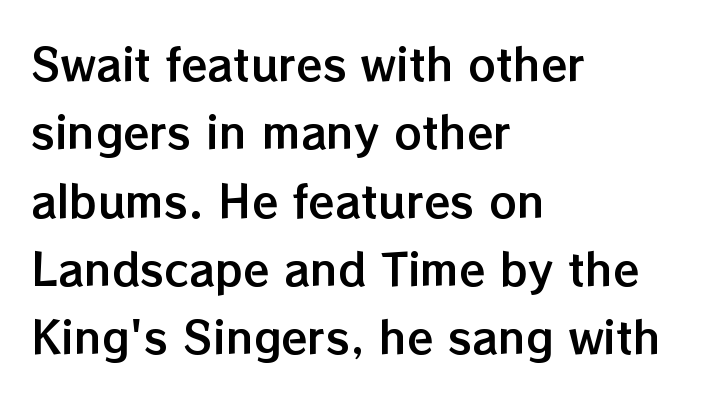
The image shows 43 px text type, upright; set left-aligned, normal line spacing (1.59x), normal letter spacing, not underlined; low stroke contrast and a medium x-height.
